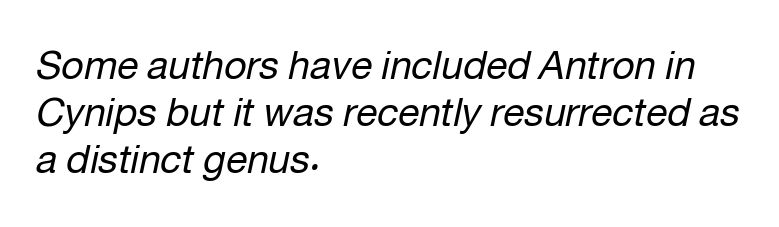
Q: Is the text bold? A: No.
Q: Is the text italic (slanted)? A: Yes, it leans right by about 12 degrees.
Q: Is the text underlined? A: No.
Q: How is the paragraph aligned? A: Left-aligned.
Q: Is the spacing between letters normal or unusually wide? A: Normal.
Q: Width (condensed, normal, or wide)? A: Normal.
Q: Stroke contrast? A: Low.
Q: x-height? A: Medium.
Q: Monospaced? A: No.
